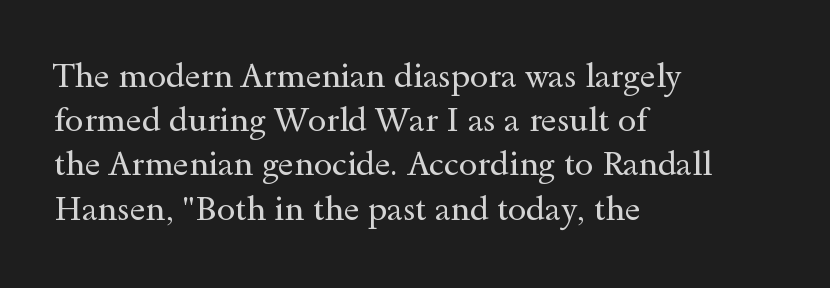
The image shows 33 px regular-weight, wide serif type, upright; set left-aligned, normal line spacing (1.34x), normal letter spacing, not underlined; a small x-height.
